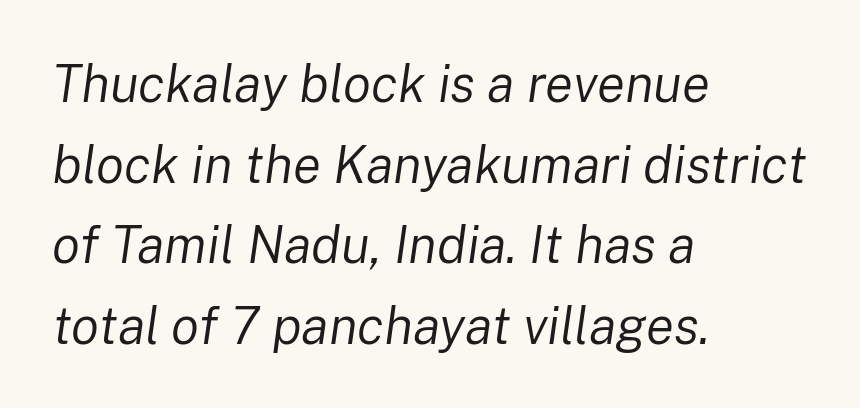
The image shows 52 px regular-weight type, italic (leaning right); set left-aligned, normal line spacing (1.55x), normal letter spacing, not underlined; low stroke contrast and a medium x-height.
